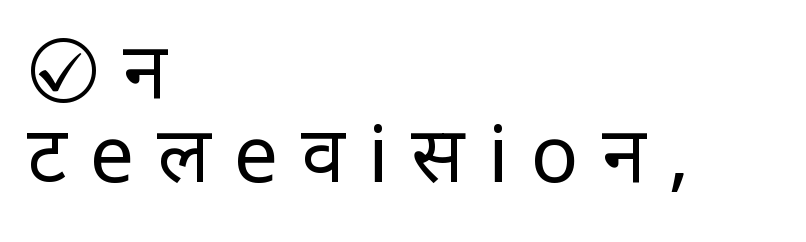
{"serif": "no", "italic": "no", "bold": "no", "weight": "regular", "width": "normal", "stroke_contrast": "low", "x_height": "medium", "monospaced": "no", "underline": "no", "align": "left", "line_spacing": "tight", "line_spacing_ratio": 1.06, "letter_spacing": "wide", "letter_spacing_em": 0.29, "glyph_px": 79}
